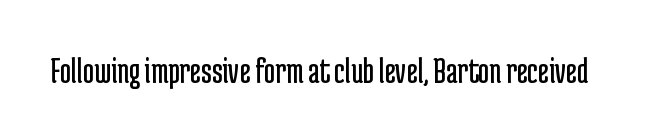
Q: Is the text bold? A: No.
Q: Is the text italic (slanted)? A: No, it is upright.
Q: Is the typeface a serif or a sans-serif typeface? A: Sans-serif.
Q: Is the text underlined? A: No.
Q: Is the spacing between letters normal or unusually wide? A: Normal.
Q: Width (condensed, normal, or wide)? A: Condensed.
Q: Stroke contrast? A: Low.
Q: x-height? A: Medium.
Q: Monospaced? A: No.
